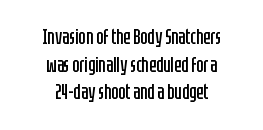
The letters stand straight up with perfectly vertical stems. Each stroke keeps to a modest, everyday thickness or less. Evenly set lines give the paragraph a standard silhouette. Check under the words: just untouched page. Honestly, the letter spacing is just normal — you wouldn't notice it.
